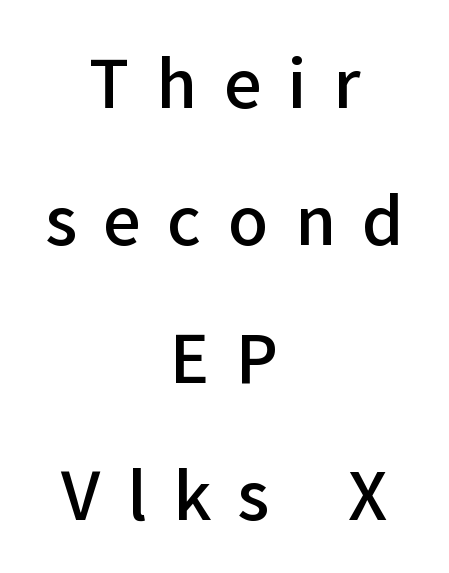
The image shows 66 px semibold sans-serif type, upright; set centered, loose line spacing (2.08x), unusually wide letter spacing (+0.4 em), not underlined; low stroke contrast and a medium x-height.
